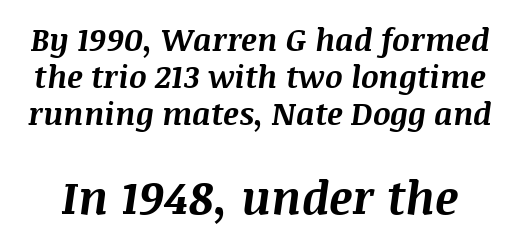
Decoration check: the copy has no underline. Rendered with sloped, italic letterforms. Summary of weight: heavy, a full bold. Reading top to bottom, the characters get bigger at the block break.
